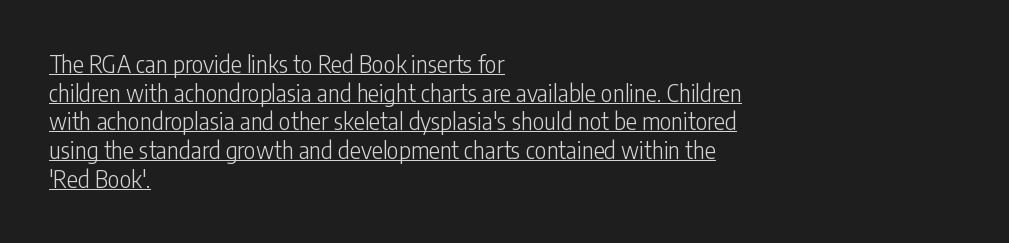
You could call the tracking neutral — neither tight nor loose. Does the lettering tilt? It doesn't — this is upright. Weight: regular or lighter. Reading down the block, your eye returns to a fixed left position each line. The glyphs are accompanied by a horizontal stroke just below them. Reading down the column, the eye jumps a familiar distance to each next line.
